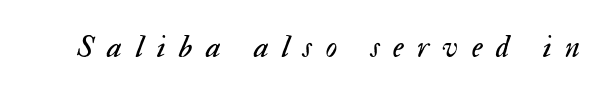
{"italic": "yes", "lean": "right", "slant_degrees": 17, "bold": "no", "weight": "regular", "width": "normal", "stroke_contrast": "medium", "x_height": "small", "monospaced": "no", "underline": "no", "letter_spacing": "wide", "letter_spacing_em": 0.42, "glyph_px": 32}
